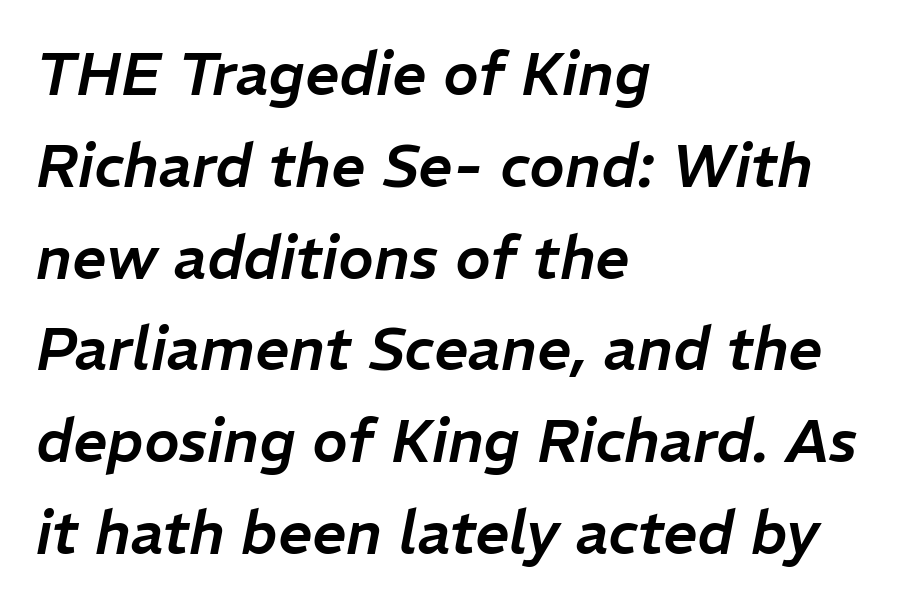
Every character sits at an angle, as italics do. Plain, unruled lines of type. Each letter keeps its own natural width here, so spacing adapts to shape. The designer left line spacing at the default.
